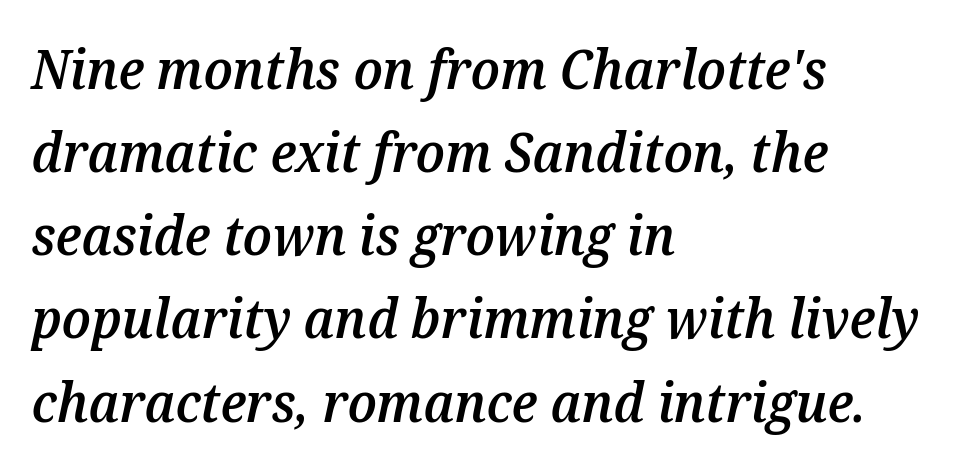
{"italic": "yes", "lean": "right", "slant_degrees": 12, "bold": "semi", "weight": "semibold", "width": "normal", "stroke_contrast": "medium", "x_height": "medium", "monospaced": "no", "underline": "no", "align": "left", "line_spacing": "normal", "line_spacing_ratio": 1.54, "letter_spacing": "normal", "letter_spacing_em": 0.0, "glyph_px": 54}
